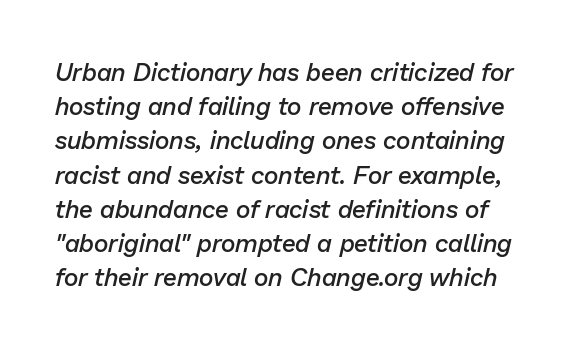
The image shows 25 px text type, italic (leaning right); set normal line spacing (1.37x), normal letter spacing, not underlined.
